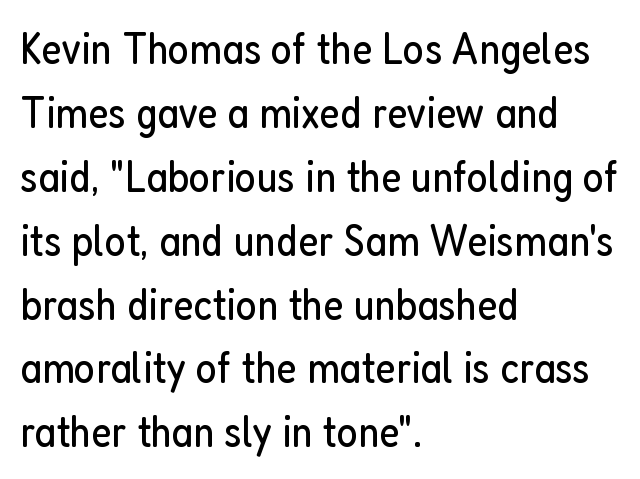
The image shows 45 px regular-weight, condensed sans-serif type, upright; set left-aligned, normal line spacing (1.42x), normal letter spacing, not underlined; low stroke contrast and a medium x-height.
